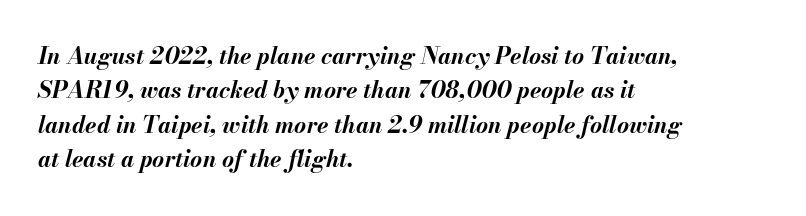
Q: Is the text bold? A: Yes.
Q: Is the text italic (slanted)? A: Yes, it leans right by about 13 degrees.
Q: Is the text underlined? A: No.
Q: How is the paragraph aligned? A: Left-aligned.
Q: Is the spacing between letters normal or unusually wide? A: Normal.
Q: Is the spacing between lines tight, normal or loose? A: Normal.
